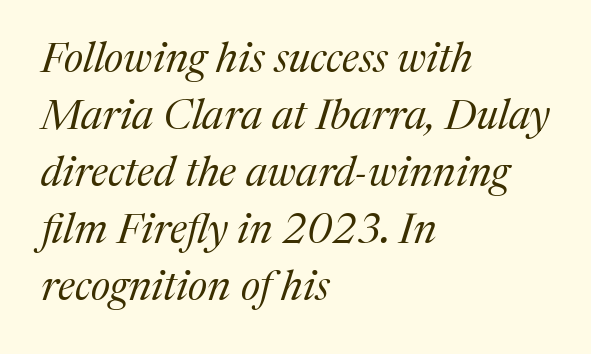
{"serif": "yes", "italic": "yes", "lean": "right", "slant_degrees": 17, "bold": "no", "weight": "regular", "width": "normal", "stroke_contrast": "medium", "x_height": "medium", "monospaced": "no", "underline": "no", "align": "left", "line_spacing": "normal", "line_spacing_ratio": 1.36, "letter_spacing": "normal", "letter_spacing_em": 0.0, "glyph_px": 42}
